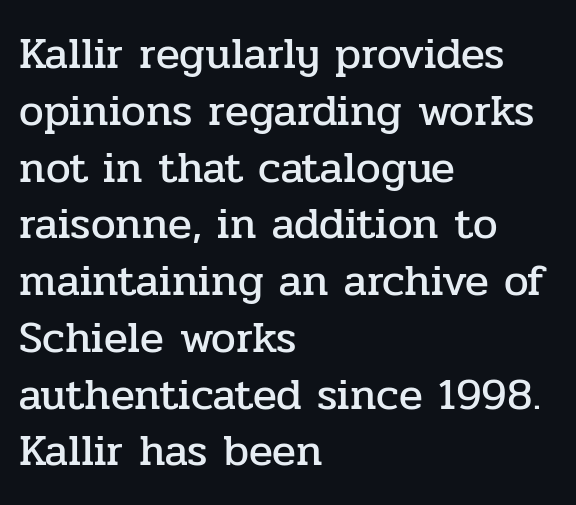
The image shows 44 px serif type, upright; set left-aligned, normal line spacing (1.29x), normal letter spacing, not underlined; low stroke contrast and a medium x-height.
